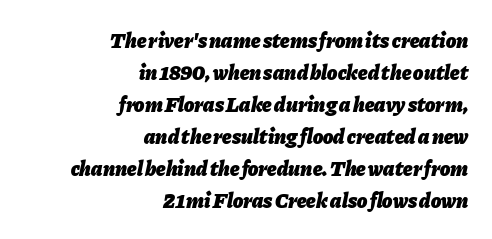
The image shows 21 px bold type, italic (leaning right); set right-aligned, normal line spacing (1.52x), normal letter spacing, not underlined.
